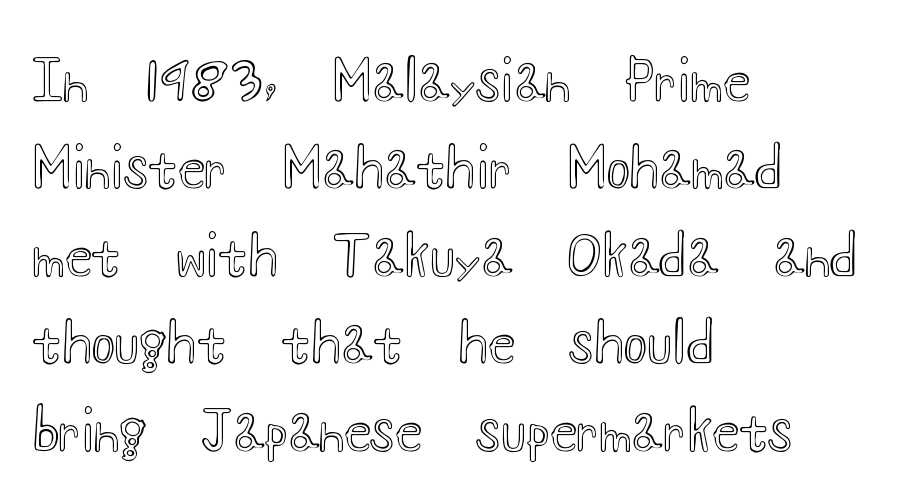
The image shows 55 px wide type, upright; set left-aligned, normal line spacing (1.59x), normal letter spacing, not underlined; a small x-height.
